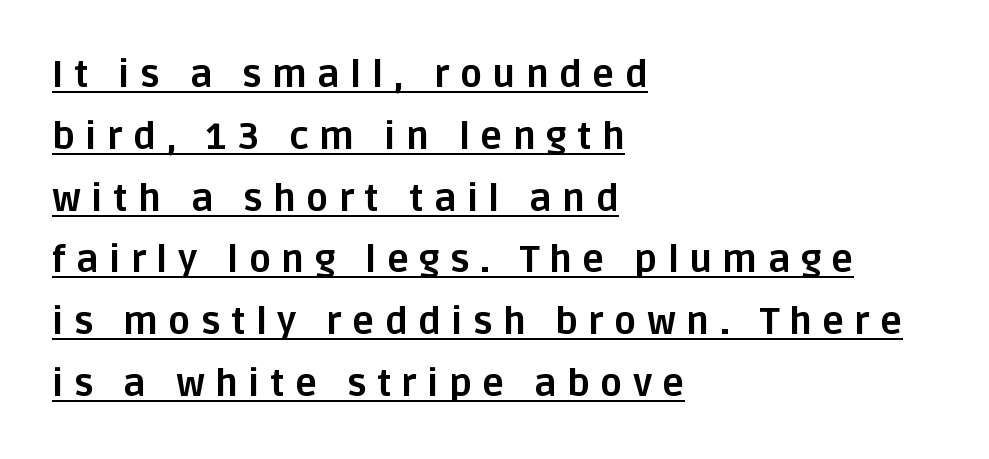
The image shows 37 px bold sans-serif type, upright; set left-aligned, normal line spacing (1.67x), unusually wide letter spacing (+0.28 em), underlined; low stroke contrast and a large x-height.
